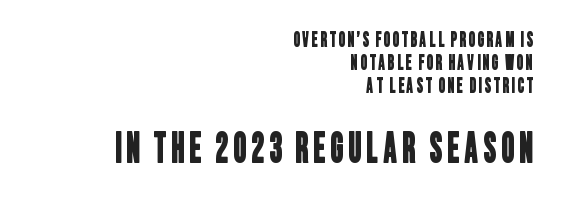
Classification — sans serif. The baseline area is clear. Varying glyph widths throughout — classic text-font behaviour. Which of the two is more prominent by size? The second, at the bottom. The ragged edge is on the left, which tells us the setting is flush right. Closely set lines give the paragraph a compact silhouette.
